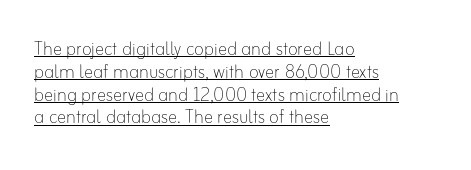
The image shows 23 px text type, upright; set left-aligned, tight line spacing (0.99x), normal letter spacing, underlined.
